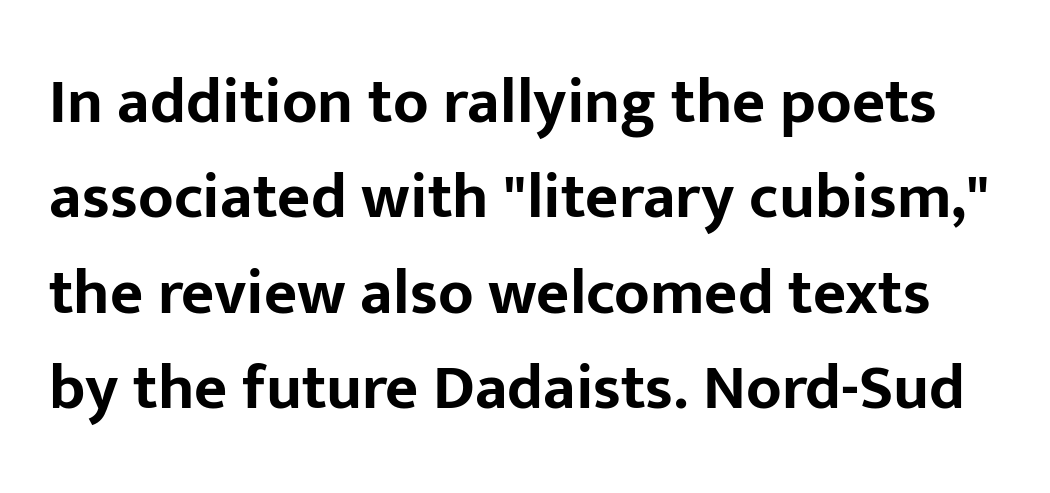
Q: Is the text bold? A: Yes.
Q: Is the text italic (slanted)? A: No, it is upright.
Q: Is the typeface a serif or a sans-serif typeface? A: Sans-serif.
Q: Is the text underlined? A: No.
Q: Is the spacing between letters normal or unusually wide? A: Normal.
Q: Is the spacing between lines tight, normal or loose? A: Normal.
Q: Width (condensed, normal, or wide)? A: Normal.
Q: Stroke contrast? A: Low.
Q: x-height? A: Medium.
Q: Monospaced? A: No.
